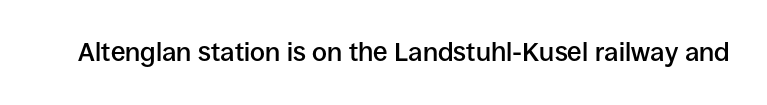
Q: Is the text bold? A: Semi-bold.
Q: Is the text italic (slanted)? A: No, it is upright.
Q: Is the text underlined? A: No.
Q: Is the spacing between letters normal or unusually wide? A: Normal.
